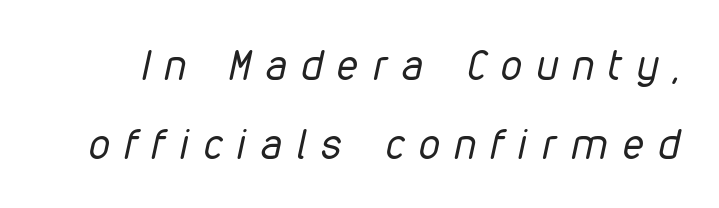
{"italic": "yes", "lean": "right", "slant_degrees": 12, "bold": "no", "weight": "regular", "width": "condensed", "stroke_contrast": "low", "x_height": "medium", "monospaced": "no", "underline": "no", "line_spacing_ratio": 1.89, "letter_spacing": "wide", "letter_spacing_em": 0.36, "glyph_px": 42}
